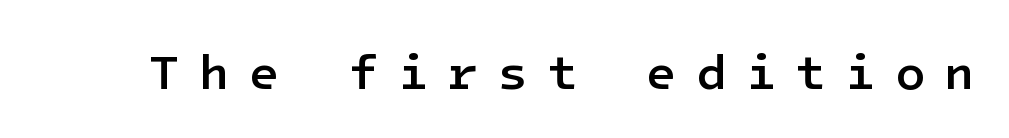
This is the in-between weight designers call semibold or demi. Posture: straight, roman, zero tilt. The line texture is sparse and dotted thanks to wide tracking. This rendering features lettering with no underline.
